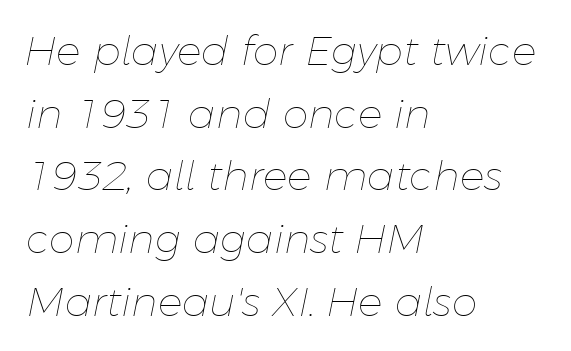
{"italic": "yes", "lean": "right", "slant_degrees": 11, "bold": "no", "weight": "thin", "width": "normal", "stroke_contrast": "low", "x_height": "medium", "monospaced": "no", "underline": "no", "align": "left", "line_spacing": "normal", "line_spacing_ratio": 1.53, "letter_spacing": "normal", "letter_spacing_em": 0.0, "glyph_px": 41}
